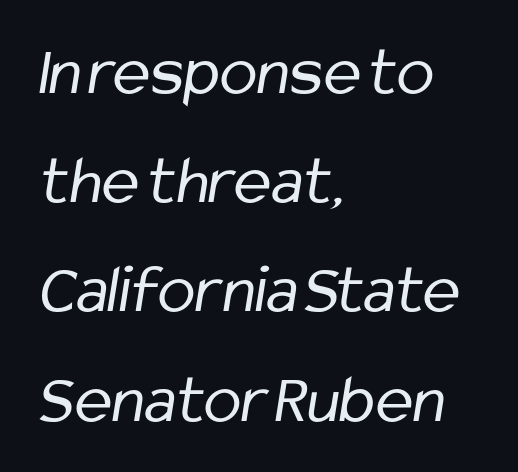
The image shows 70 px regular-weight, condensed sans-serif type; set left-aligned, normal line spacing (1.56x), normal letter spacing, not underlined; low stroke contrast and a medium x-height.
